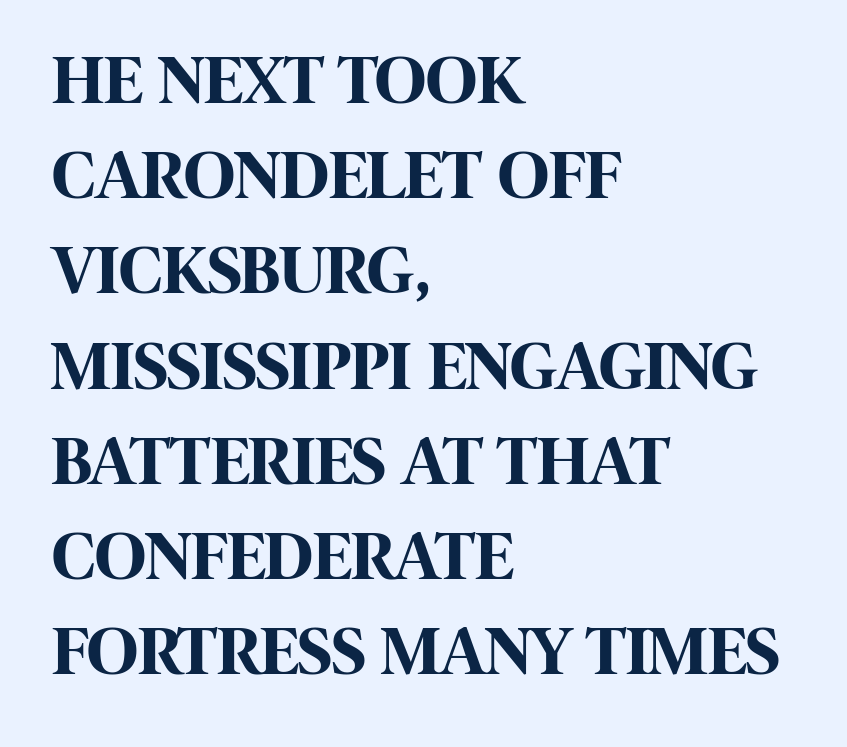
Q: Is the text bold? A: Yes.
Q: Is the text italic (slanted)? A: No, it is upright.
Q: Is the typeface a serif or a sans-serif typeface? A: Sans-serif.
Q: Is the text underlined? A: No.
Q: How is the paragraph aligned? A: Left-aligned.
Q: Is the spacing between letters normal or unusually wide? A: Normal.
Q: Is the spacing between lines tight, normal or loose? A: Normal.
Q: Width (condensed, normal, or wide)? A: Condensed.
Q: Stroke contrast? A: High.
Q: x-height? A: Large.
Q: Monospaced? A: No.
